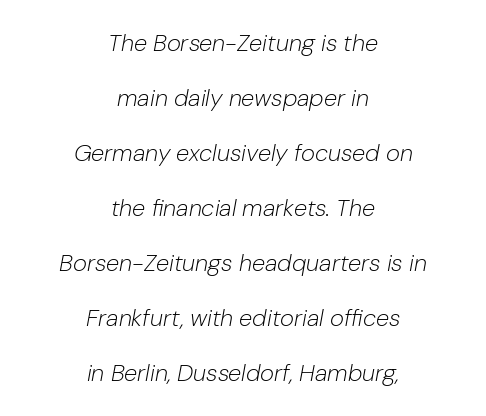
Q: Is the text bold? A: No.
Q: Is the text italic (slanted)? A: Yes, it leans right by about 10 degrees.
Q: Is the text underlined? A: No.
Q: How is the paragraph aligned? A: Centered.
Q: Is the spacing between letters normal or unusually wide? A: Normal.
Q: Is the spacing between lines tight, normal or loose? A: Loose.
